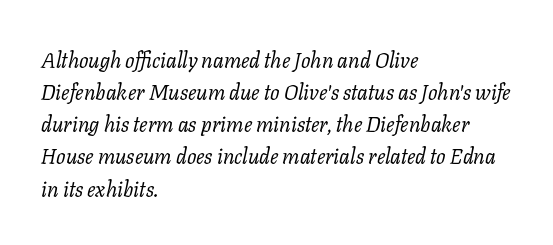
Q: Is the text bold? A: No.
Q: Is the text italic (slanted)? A: Yes, it leans right by about 11 degrees.
Q: Is the text underlined? A: No.
Q: How is the paragraph aligned? A: Left-aligned.
Q: Is the spacing between letters normal or unusually wide? A: Normal.
Q: Is the spacing between lines tight, normal or loose? A: Normal.
